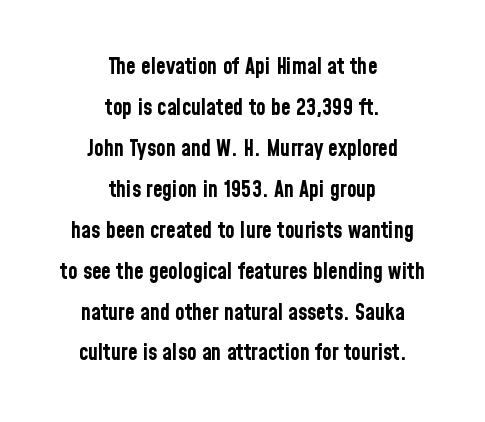
{"italic": "no", "bold": "yes", "underline": "no", "align": "center", "line_spacing_ratio": 1.86, "letter_spacing": "normal", "letter_spacing_em": 0.0, "glyph_px": 22}
